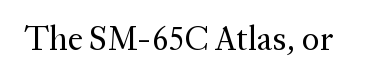
Q: Is the text bold? A: No.
Q: Is the text italic (slanted)? A: No, it is upright.
Q: Is the typeface a serif or a sans-serif typeface? A: Serif.
Q: Is the text underlined? A: No.
Q: Is the spacing between letters normal or unusually wide? A: Normal.
Q: Width (condensed, normal, or wide)? A: Normal.
Q: Stroke contrast? A: Medium.
Q: x-height? A: Medium.
Q: Monospaced? A: No.
